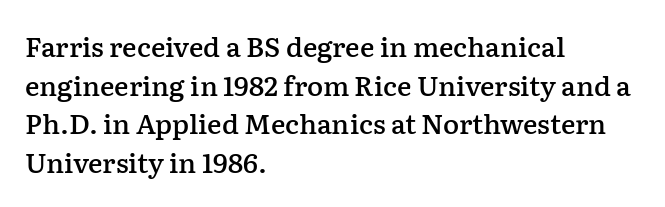
Q: Is the text bold? A: Semi-bold.
Q: Is the text italic (slanted)? A: No, it is upright.
Q: Is the text underlined? A: No.
Q: How is the paragraph aligned? A: Left-aligned.
Q: Is the spacing between letters normal or unusually wide? A: Normal.
Q: Is the spacing between lines tight, normal or loose? A: Normal.
